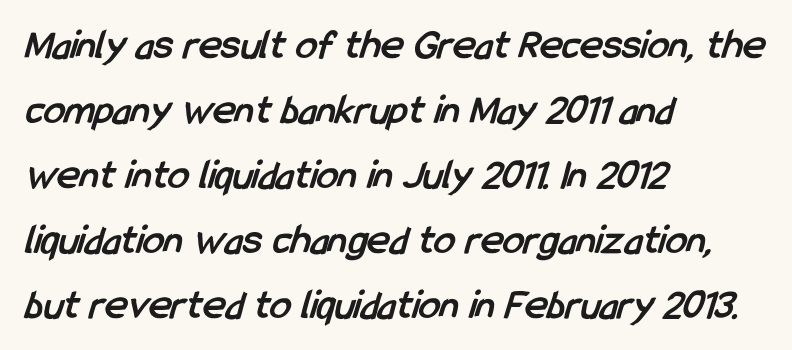
The image shows 43 px semibold, condensed sans-serif type; set left-aligned, normal line spacing (1.51x), normal letter spacing, not underlined; low stroke contrast and a medium x-height.
